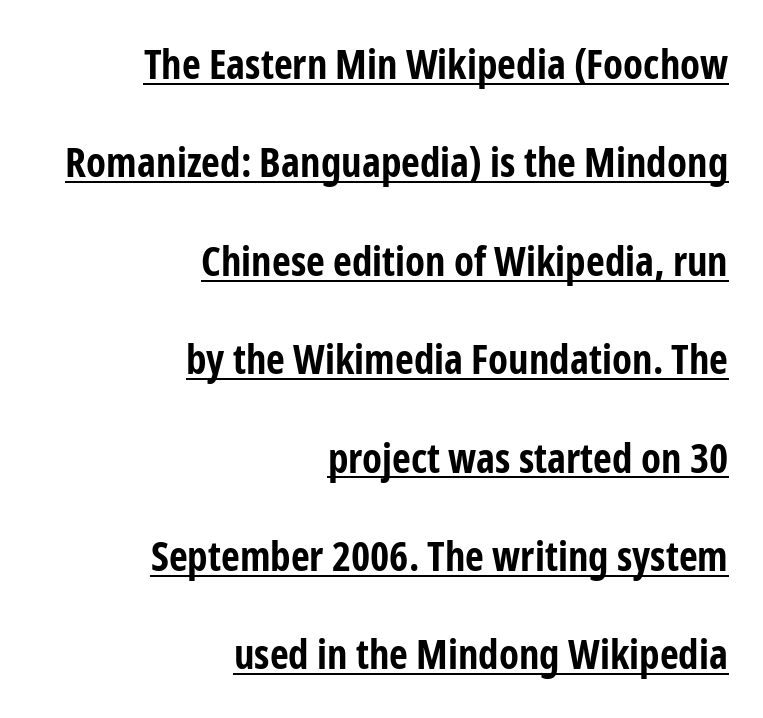
The image shows 41 px bold, condensed sans-serif type, upright; set right-aligned, loose line spacing (2.4x), normal letter spacing, underlined; low stroke contrast and a medium x-height.
